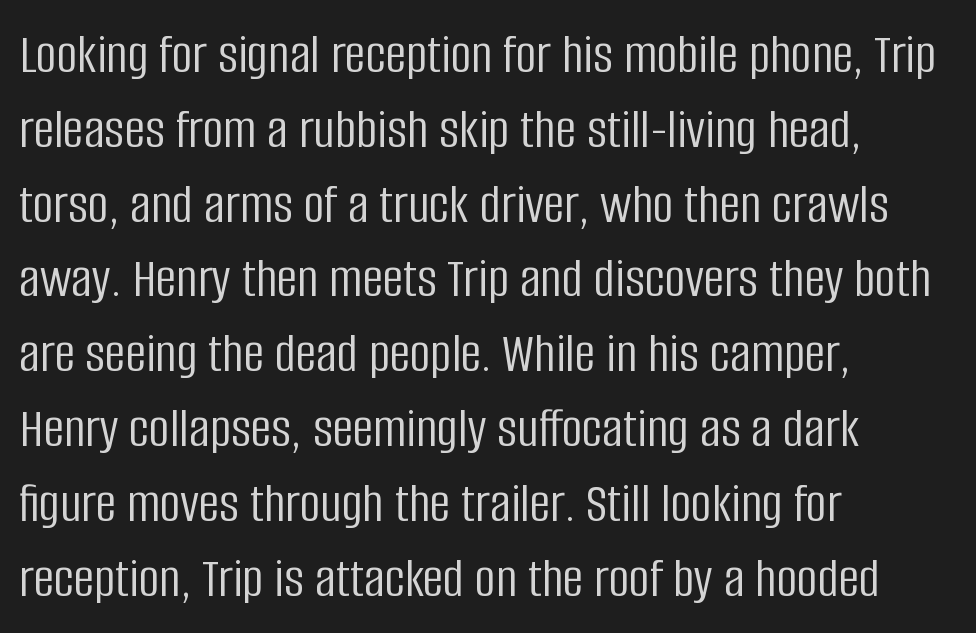
The image shows 58 px light, condensed sans-serif type, upright; set left-aligned, normal line spacing (1.29x), normal letter spacing, not underlined; low stroke contrast and a large x-height.
